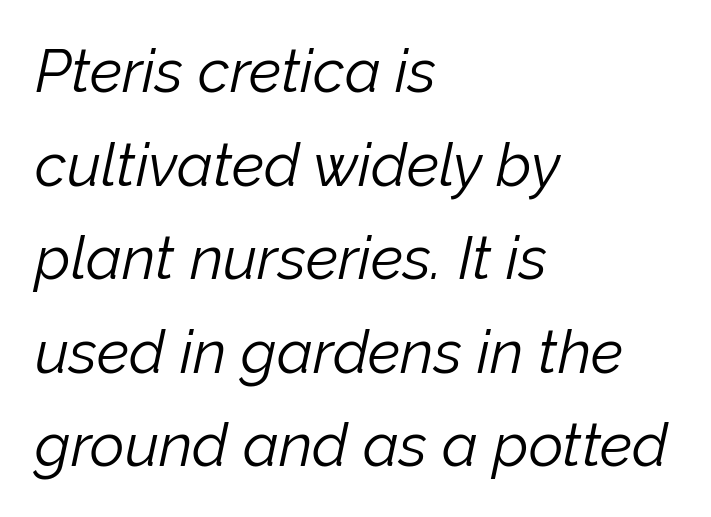
The image shows 60 px light type, italic (leaning right); set left-aligned, normal line spacing (1.56x), normal letter spacing, not underlined; low stroke contrast and a medium x-height.
